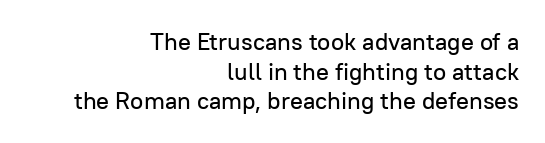
{"italic": "no", "underline": "no", "align": "right", "line_spacing_ratio": 1.23, "letter_spacing": "normal", "letter_spacing_em": 0.0, "glyph_px": 24}
